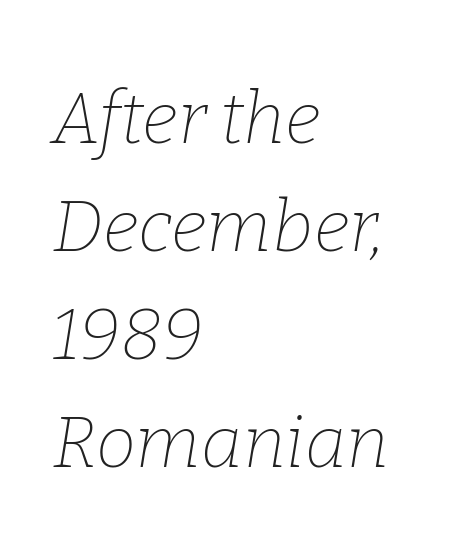
The designer left line spacing at the default. When letters slant like this, we call the style italic. The paragraph has a hard left edge and a soft right edge. Rule under the text: the space is simply empty. You can tell from the footed stems that serif type was used. These lines are rendered in a variable-pitch font.
